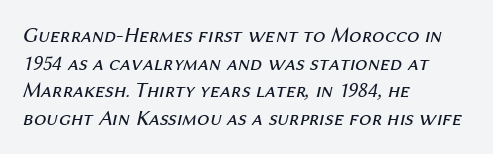
The image shows 22 px text type, italic (leaning right); set left-aligned, normal line spacing (1.26x), normal letter spacing, not underlined.
